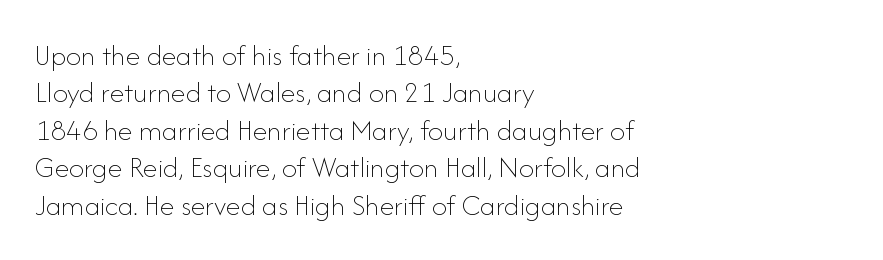
The image shows 30 px thin type, upright; set left-aligned, normal line spacing (1.25x), normal letter spacing, not underlined; low stroke contrast and a small x-height.
